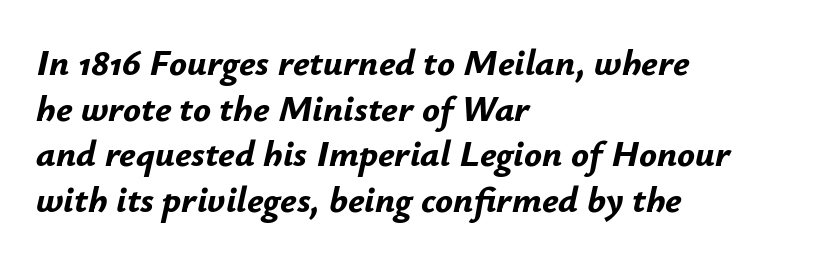
The image shows 37 px bold type, italic (leaning right); set left-aligned, line spacing 1.23x, normal letter spacing, not underlined; low stroke contrast and a small x-height.
